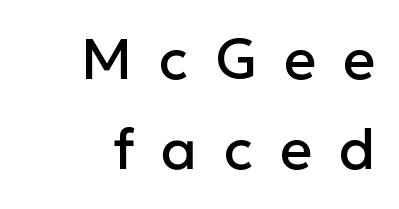
Q: Is the text italic (slanted)? A: No, it is upright.
Q: Is the typeface a serif or a sans-serif typeface? A: Sans-serif.
Q: Is the text underlined? A: No.
Q: How is the paragraph aligned? A: Right-aligned.
Q: Is the spacing between letters normal or unusually wide? A: Unusually wide.
Q: Is the spacing between lines tight, normal or loose? A: Normal.
Q: Width (condensed, normal, or wide)? A: Normal.
Q: Stroke contrast? A: Low.
Q: x-height? A: Medium.
Q: Monospaced? A: No.
